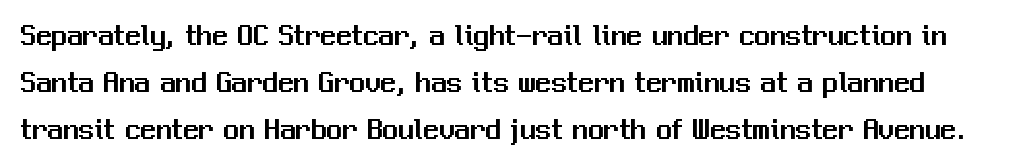
The image shows 31 px sans-serif type, upright; set normal line spacing (1.51x), normal letter spacing, not underlined; medium stroke contrast and a medium x-height.
